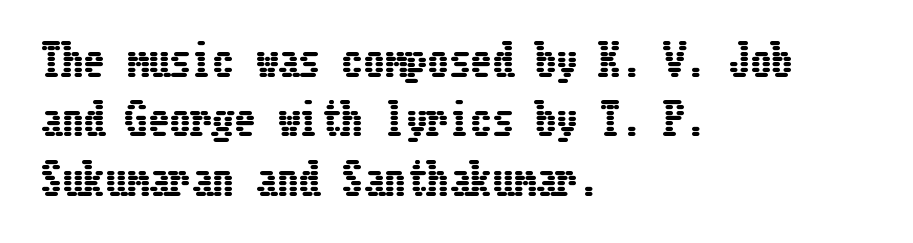
Q: Is the text italic (slanted)? A: No, it is upright.
Q: Is the text underlined? A: No.
Q: How is the paragraph aligned? A: Left-aligned.
Q: Is the spacing between letters normal or unusually wide? A: Normal.
Q: Is the spacing between lines tight, normal or loose? A: Normal.
Q: Width (condensed, normal, or wide)? A: Condensed.
Q: Stroke contrast? A: Low.
Q: x-height? A: Medium.
